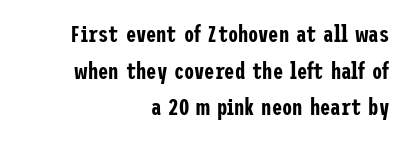
Any mark beneath the type? The region is blank. The typography opts for an upright posture over an oblique one. The rendering anchors every line to the right-hand side. What stands out about the letter spacing? Nothing — it is the standard amount. Regarding leading, the lines here are spaced in the standard way.
